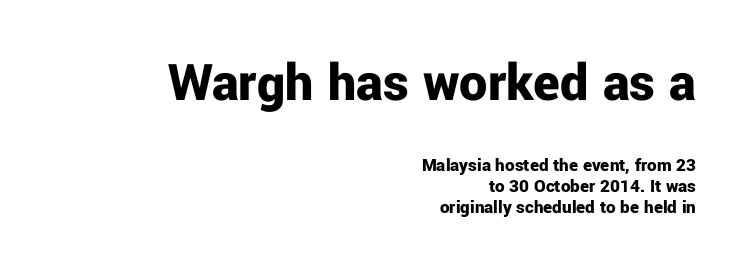
The type sits square on the baseline with zero lean. Short note: letters normally spaced. Bare-footed words on every line. Does the bottom block carry the larger type? No, the top block does.
